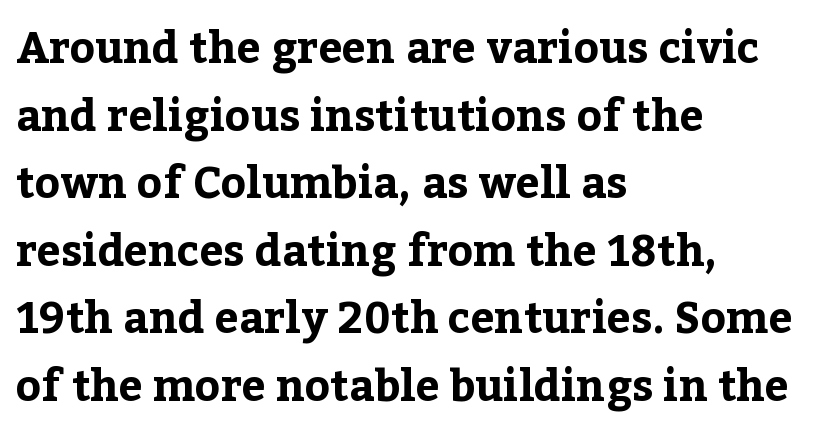
{"serif": "yes", "italic": "no", "bold": "yes", "weight": "bold", "width": "normal", "stroke_contrast": "low", "x_height": "medium", "monospaced": "no", "underline": "no", "align": "left", "line_spacing": "normal", "line_spacing_ratio": 1.57, "letter_spacing": "normal", "letter_spacing_em": 0.0, "glyph_px": 43}
